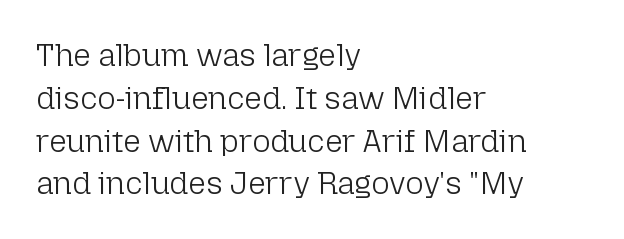
Compared with typical body copy, the letter spacing here is the same. These lines were composed using upright roman letters. Typographically, this falls in the sans-serif category. This sample has the flowing, uneven cadence of proportional lettering. These lines sit exactly where default settings would place them. No word sits above an underline.
